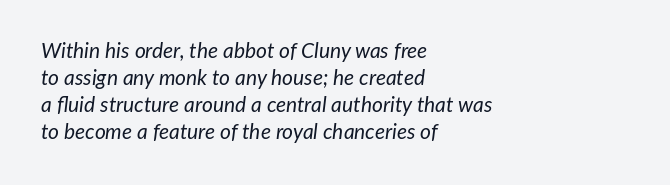
{"italic": "yes", "lean": "right", "slant_degrees": 7, "bold": "no", "underline": "no", "align": "left", "line_spacing": "normal", "line_spacing_ratio": 1.28, "letter_spacing": "normal", "letter_spacing_em": 0.0, "glyph_px": 21}
